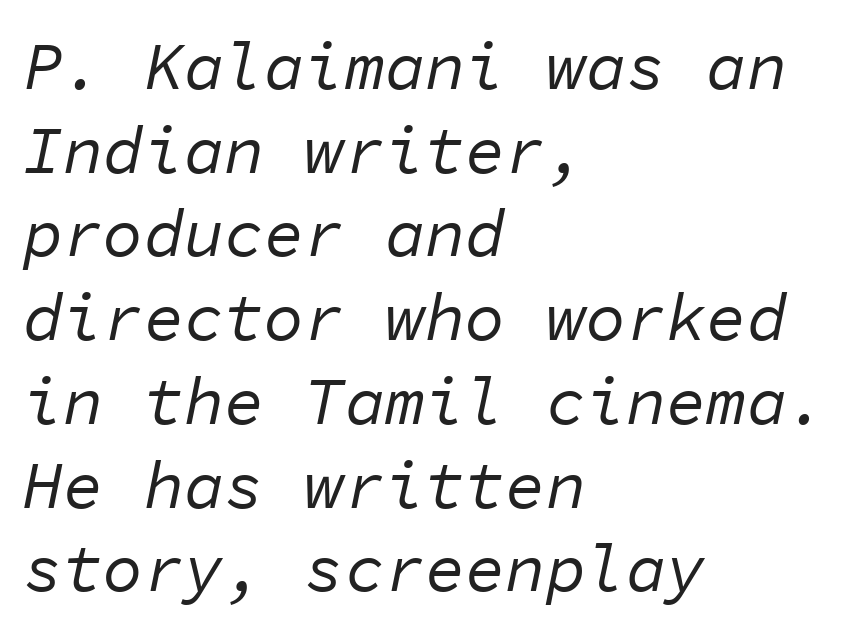
Q: Is the text bold? A: No.
Q: Is the text italic (slanted)? A: Yes, it leans right by about 11 degrees.
Q: Is the text underlined? A: No.
Q: How is the paragraph aligned? A: Left-aligned.
Q: Is the spacing between letters normal or unusually wide? A: Normal.
Q: Is the spacing between lines tight, normal or loose? A: Normal.
Q: Width (condensed, normal, or wide)? A: Normal.
Q: Stroke contrast? A: Low.
Q: x-height? A: Medium.
Q: Monospaced? A: Yes.
